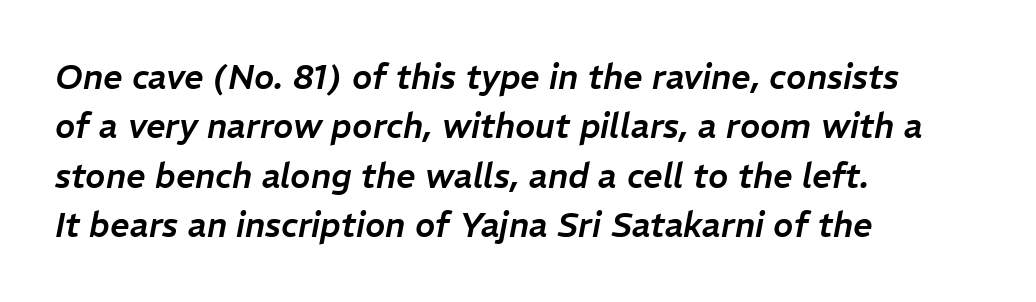
Q: Is the text italic (slanted)? A: Yes, it leans right by about 11 degrees.
Q: Is the text underlined? A: No.
Q: How is the paragraph aligned? A: Left-aligned.
Q: Is the spacing between letters normal or unusually wide? A: Normal.
Q: Is the spacing between lines tight, normal or loose? A: Normal.
Q: Width (condensed, normal, or wide)? A: Normal.
Q: Stroke contrast? A: Low.
Q: x-height? A: Medium.
Q: Monospaced? A: No.
